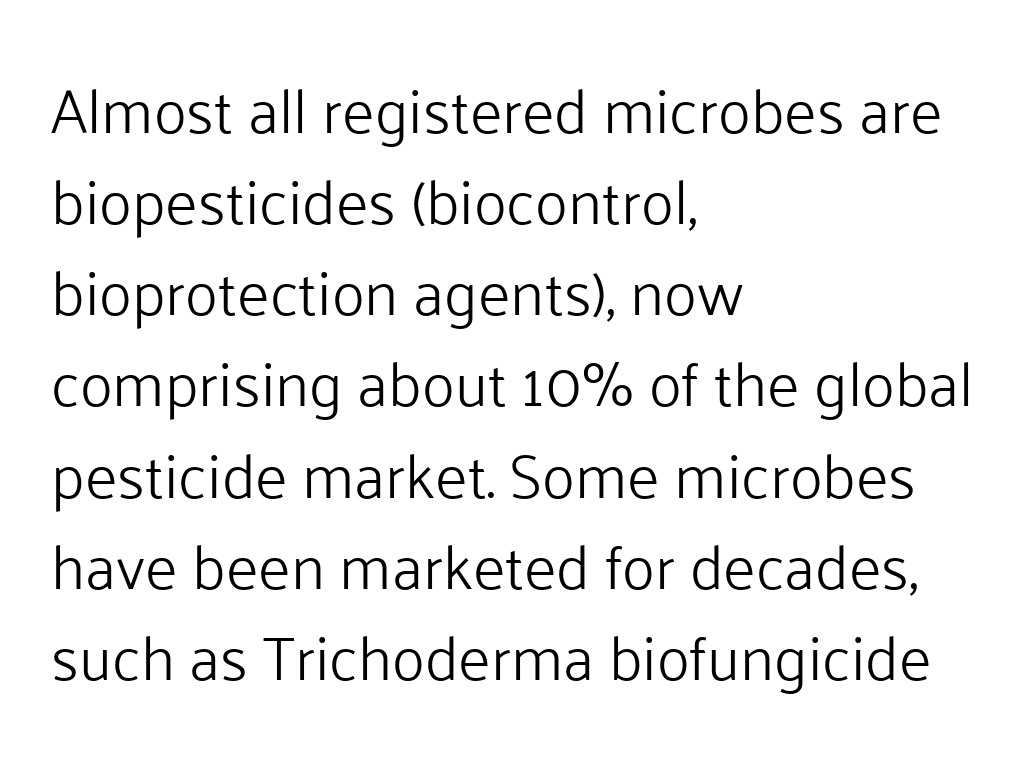
The image shows 62 px light sans-serif type, upright; set left-aligned, normal line spacing (1.47x), normal letter spacing, not underlined; low stroke contrast and a medium x-height.
